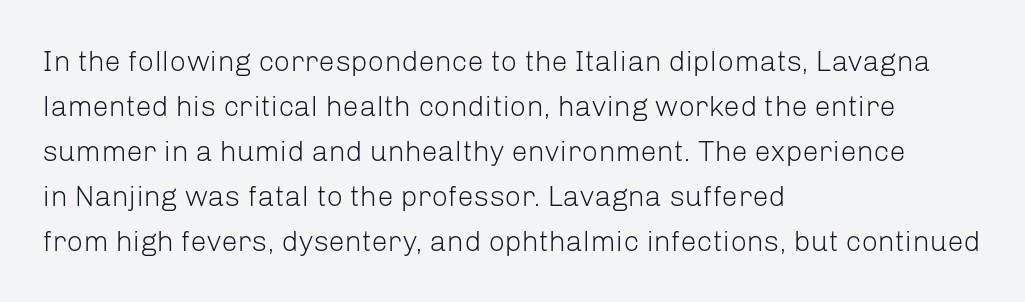
{"serif": "no", "italic": "no", "bold": "no", "weight": "light", "width": "normal", "stroke_contrast": "low", "x_height": "medium", "monospaced": "no", "underline": "no", "align": "left", "line_spacing": "normal", "line_spacing_ratio": 1.55, "letter_spacing": "normal", "letter_spacing_em": 0.0, "glyph_px": 29}
